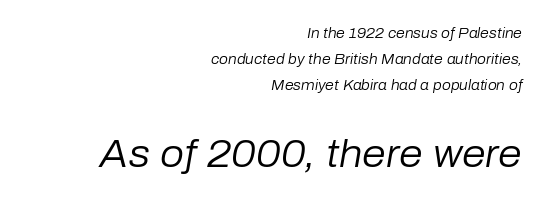
Q: Is the text bold? A: No.
Q: Is the text italic (slanted)? A: Yes, it leans right by about 10 degrees.
Q: Is the text underlined? A: No.
Q: How is the paragraph aligned? A: Right-aligned.
Q: Is the spacing between letters normal or unusually wide? A: Normal.
Q: Which block of text is set in a larger size, the first (top) or the second (bottom)? A: The second (bottom) one.
Q: Width (condensed, normal, or wide)? A: Normal.
Q: Stroke contrast? A: Low.
Q: x-height? A: Medium.
Q: Monospaced? A: No.
